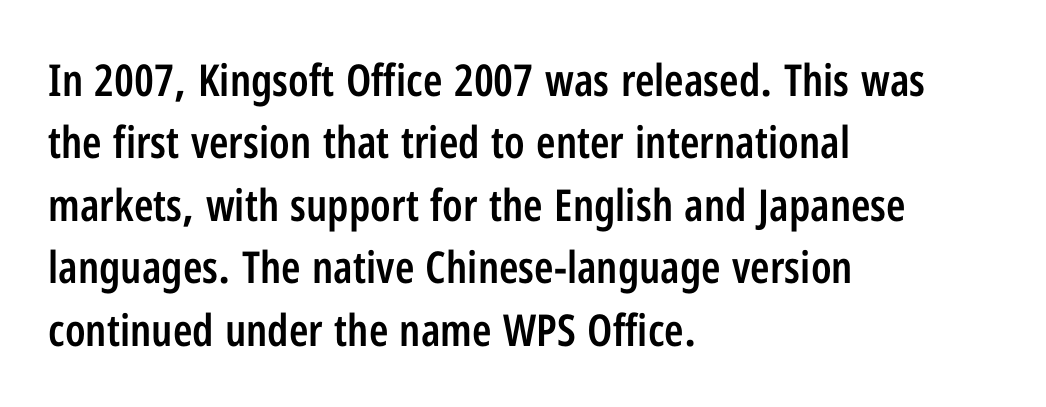
The image shows 44 px semibold, condensed sans-serif type, upright; set left-aligned, normal line spacing (1.42x), normal letter spacing, not underlined; low stroke contrast and a medium x-height.
